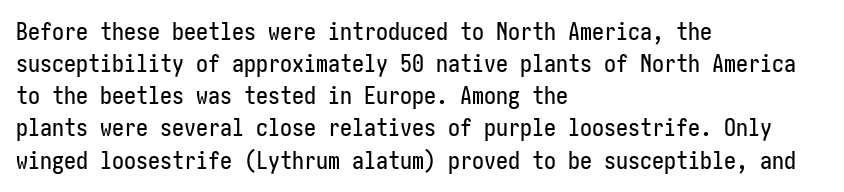
The image shows 24 px text type, upright; set left-aligned, normal line spacing (1.34x), normal letter spacing, not underlined.
